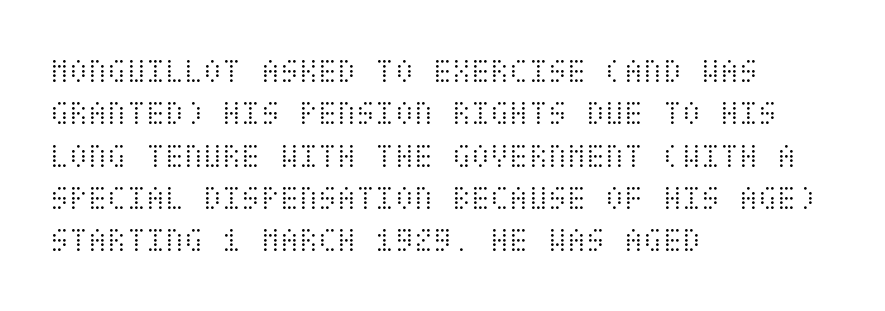
{"italic": "no", "bold": "no", "weight": "light", "width": "condensed", "stroke_contrast": "medium", "x_height": "large", "underline": "no", "align": "left", "line_spacing_ratio": 1.21, "letter_spacing": "normal", "letter_spacing_em": 0.0, "glyph_px": 35}
